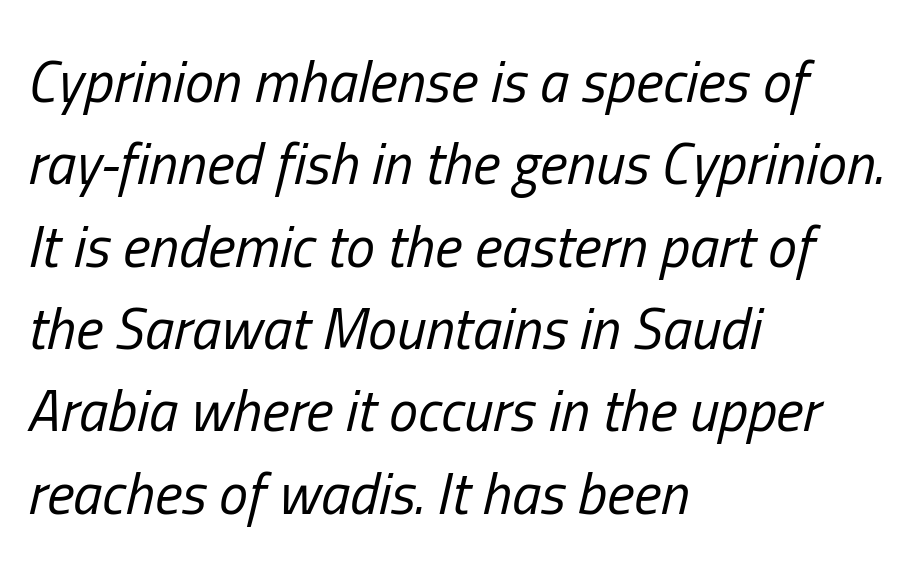
Would a proofreader flag this as italicized? Yes. Weight: not bold — regular or lighter. Is the block centered? No — it sits flush against the left margin. Is there much room between lines? A standard amount, neither cramped nor airy. Clear beneath every line of the passage.
